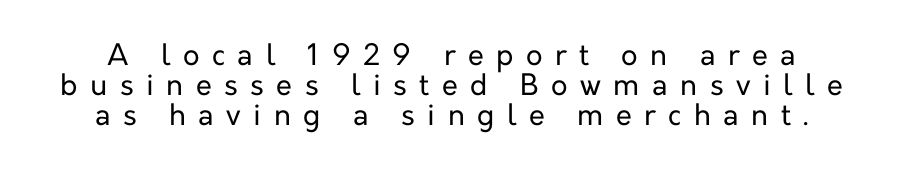
Q: Is the text bold? A: No.
Q: Is the text italic (slanted)? A: No, it is upright.
Q: Is the typeface a serif or a sans-serif typeface? A: Sans-serif.
Q: Is the text underlined? A: No.
Q: Is the spacing between letters normal or unusually wide? A: Unusually wide.
Q: Is the spacing between lines tight, normal or loose? A: Tight.
Q: Width (condensed, normal, or wide)? A: Normal.
Q: Stroke contrast? A: Low.
Q: x-height? A: Medium.
Q: Monospaced? A: No.
